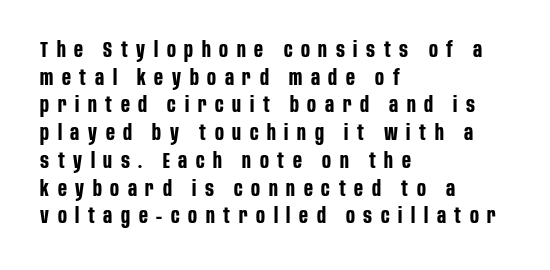
{"italic": "no", "bold": "yes", "underline": "no", "align": "left", "line_spacing": "normal", "line_spacing_ratio": 1.32, "letter_spacing": "wide", "letter_spacing_em": 0.41, "glyph_px": 21}
